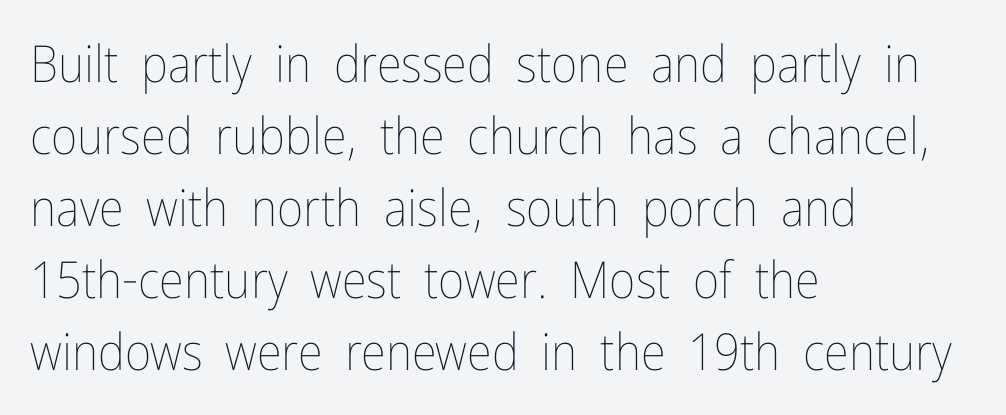
Q: Is the text bold? A: No.
Q: Is the text italic (slanted)? A: No, it is upright.
Q: Is the text underlined? A: No.
Q: How is the paragraph aligned? A: Left-aligned.
Q: Is the spacing between letters normal or unusually wide? A: Normal.
Q: Is the spacing between lines tight, normal or loose? A: Normal.
Q: Width (condensed, normal, or wide)? A: Condensed.
Q: Stroke contrast? A: Low.
Q: x-height? A: Medium.
Q: Monospaced? A: No.
